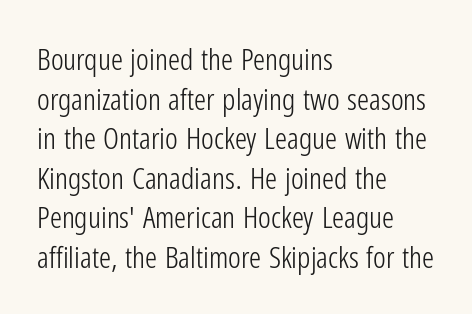
The image shows 30 px light, condensed sans-serif type, upright; set left-aligned, normal line spacing (1.32x), normal letter spacing, not underlined; low stroke contrast and a medium x-height.
